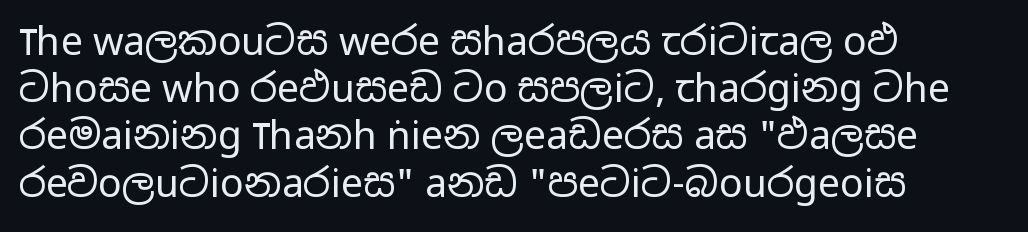
{"serif": "no", "italic": "no", "bold": "no", "weight": "regular", "width": "wide", "stroke_contrast": "low", "x_height": "medium", "monospaced": "no", "underline": "no", "align": "left", "line_spacing_ratio": 1.21, "letter_spacing": "normal", "letter_spacing_em": 0.0, "glyph_px": 39}
